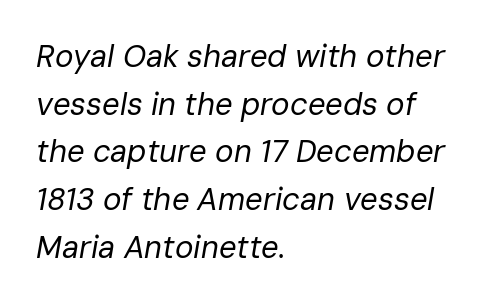
The image shows 31 px regular-weight type, italic (leaning right); set left-aligned, normal line spacing (1.54x), normal letter spacing, not underlined; low stroke contrast and a medium x-height.
